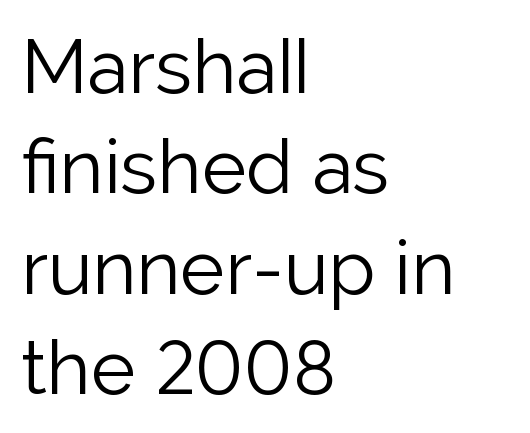
Q: Is the text bold? A: No.
Q: Is the text italic (slanted)? A: No, it is upright.
Q: Is the typeface a serif or a sans-serif typeface? A: Sans-serif.
Q: Is the text underlined? A: No.
Q: How is the paragraph aligned? A: Left-aligned.
Q: Is the spacing between letters normal or unusually wide? A: Normal.
Q: Is the spacing between lines tight, normal or loose? A: Normal.
Q: Width (condensed, normal, or wide)? A: Normal.
Q: Stroke contrast? A: Low.
Q: x-height? A: Medium.
Q: Monospaced? A: No.
